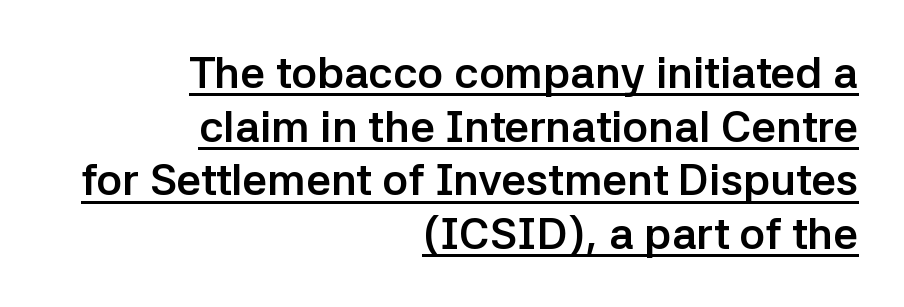
The image shows 44 px semibold sans-serif type, upright; set right-aligned, line spacing 1.22x, normal letter spacing, underlined; low stroke contrast and a medium x-height.
